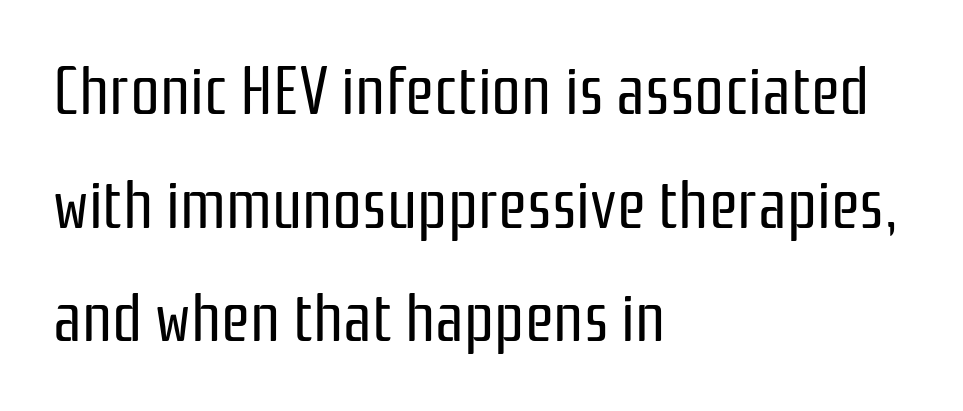
{"serif": "no", "italic": "no", "bold": "no", "weight": "regular", "width": "condensed", "stroke_contrast": "low", "x_height": "medium", "monospaced": "no", "underline": "no", "align": "left", "line_spacing_ratio": 1.72, "letter_spacing": "normal", "letter_spacing_em": 0.0, "glyph_px": 66}
